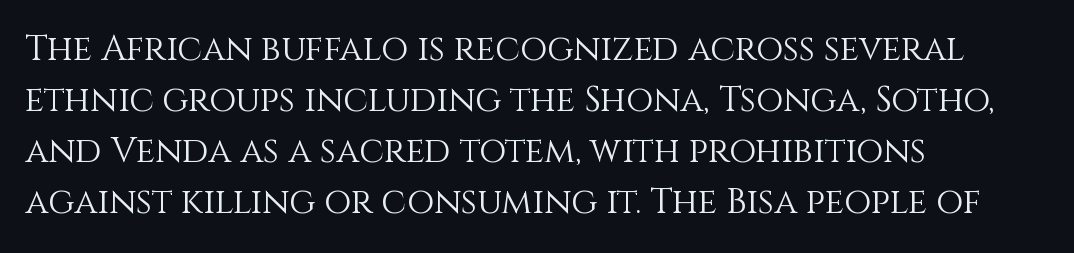
{"italic": "no", "bold": "no", "weight": "light", "width": "normal", "stroke_contrast": "medium", "x_height": "large", "monospaced": "no", "underline": "no", "align": "left", "line_spacing": "normal", "line_spacing_ratio": 1.46, "letter_spacing": "normal", "letter_spacing_em": 0.0, "glyph_px": 35}
